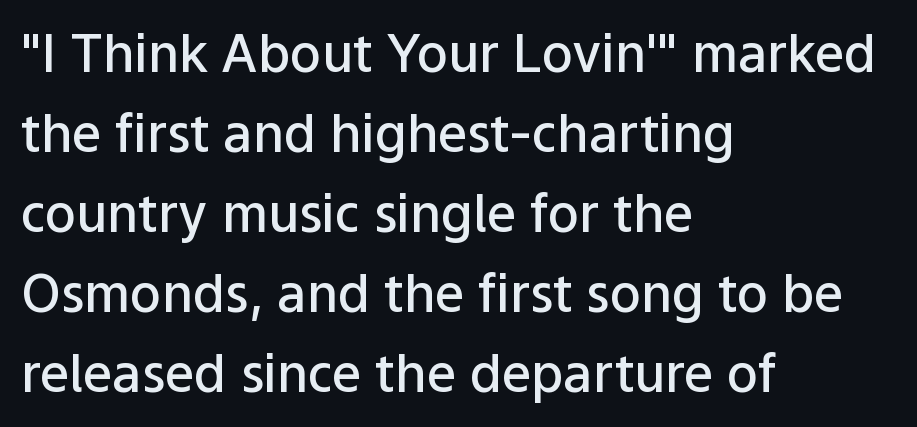
Look at the stroke-to-counter ratio: somewhat heavy, a semibold. Quick note: underline off. Is the block centered? No — it sits flush against the left margin. Nobody touched the tracking dial on this one. This block has exactly the height ordinary leading produces. Italic: no, the glyphs are upright roman.
